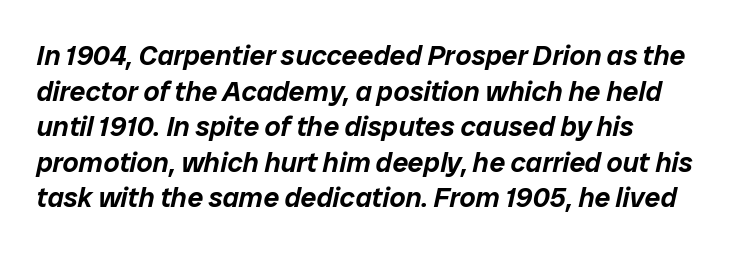
Q: Is the text italic (slanted)? A: Yes, it leans right by about 12 degrees.
Q: Is the text underlined? A: No.
Q: How is the paragraph aligned? A: Left-aligned.
Q: Is the spacing between letters normal or unusually wide? A: Normal.
Q: Is the spacing between lines tight, normal or loose? A: Normal.
Q: Width (condensed, normal, or wide)? A: Normal.
Q: Stroke contrast? A: Low.
Q: x-height? A: Medium.
Q: Monospaced? A: No.
